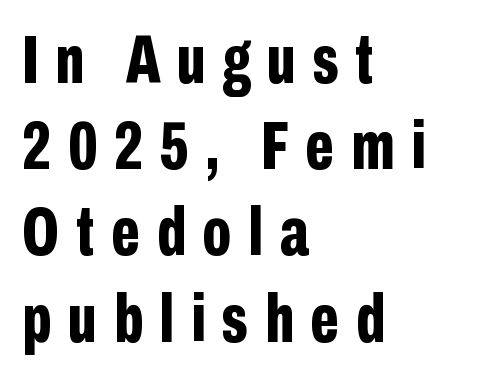
Strong, thick strokes mark this as bold type. Look at the bottom of the vertical strokes: they stop flat, with no serifs. The letters are spread apart with noticeably loose tracking. Check the space under the baseline: it is left empty.
